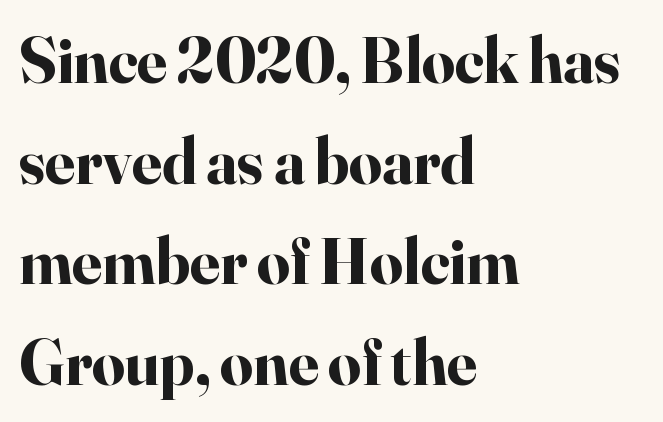
The image shows 65 px bold serif type, upright; set left-aligned, normal line spacing (1.55x), normal letter spacing, not underlined; high stroke contrast and a small x-height.
